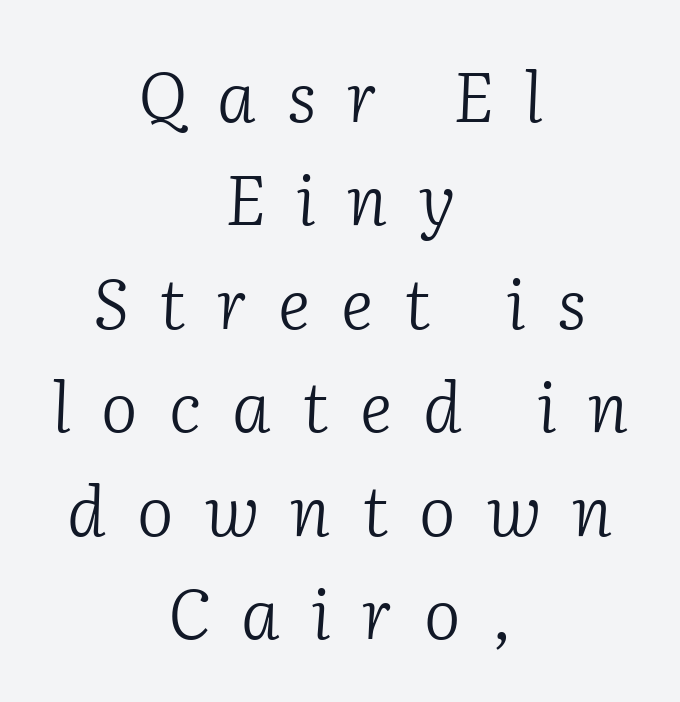
The zone under the glyphs is completely vacant. Think of a printed novel: that variable character pitch is what you see here. This block has exactly the height ordinary leading produces. The passage shown is typeset with a serif family. This is oblique type, the kind used for emphasis or titles. In CSS terms this would be text-align: center.
